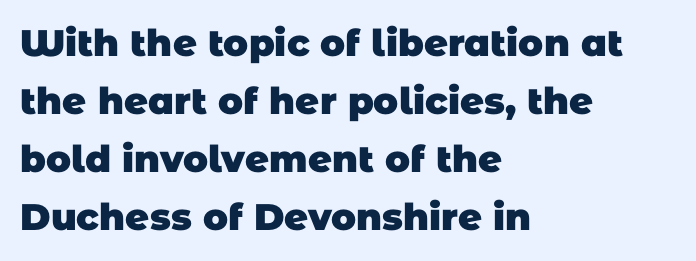
The image shows 37 px heavy sans-serif type; set left-aligned, normal line spacing (1.57x), normal letter spacing, not underlined; low stroke contrast and a large x-height.
